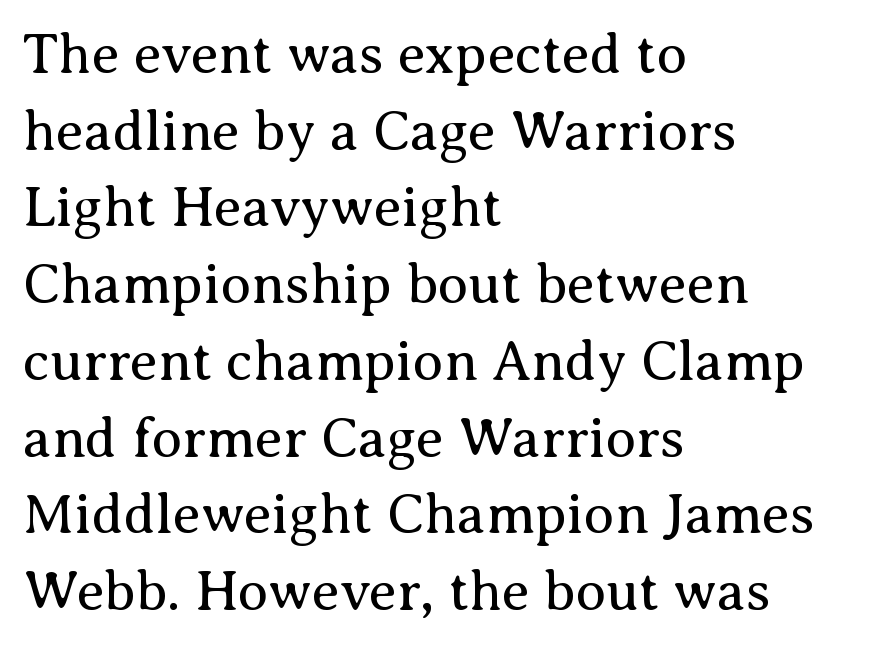
{"serif": "yes", "italic": "no", "bold": "no", "weight": "regular", "width": "normal", "stroke_contrast": "medium", "x_height": "medium", "monospaced": "no", "underline": "no", "align": "left", "line_spacing": "normal", "line_spacing_ratio": 1.37, "letter_spacing": "normal", "letter_spacing_em": 0.0, "glyph_px": 56}
